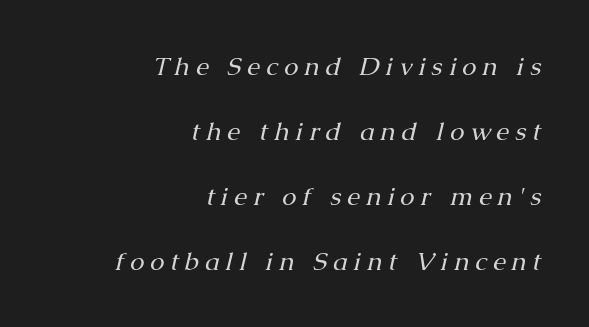
The image shows 26 px text type, italic (leaning right); set right-aligned, loose line spacing (2.5x), unusually wide letter spacing (+0.23 em), not underlined.
